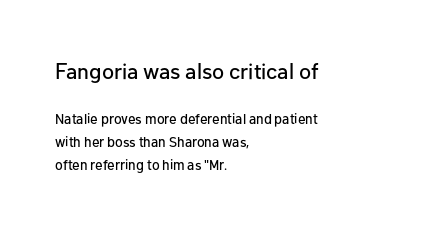
The image shows 22 px text type, upright; set left-aligned, normal line spacing (1.65x), normal letter spacing, not underlined; the first (top) block is 1.57x larger.
